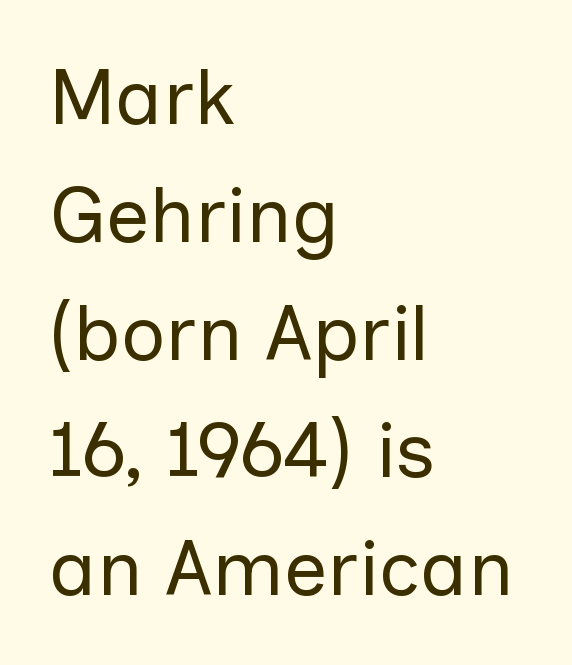
{"serif": "no", "italic": "no", "bold": "no", "weight": "regular", "width": "normal", "stroke_contrast": "low", "x_height": "medium", "monospaced": "no", "underline": "no", "align": "left", "line_spacing": "normal", "line_spacing_ratio": 1.51, "letter_spacing": "normal", "letter_spacing_em": 0.0, "glyph_px": 78}
